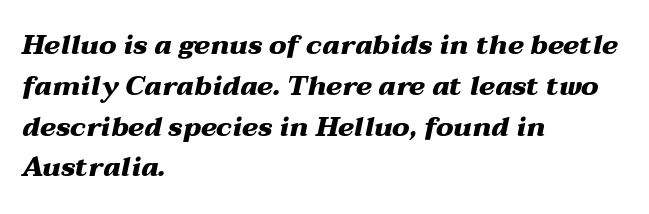
{"italic": "yes", "lean": "right", "slant_degrees": 12, "bold": "yes", "underline": "no", "align": "left", "line_spacing": "normal", "line_spacing_ratio": 1.51, "letter_spacing": "normal", "letter_spacing_em": 0.0, "glyph_px": 27}
